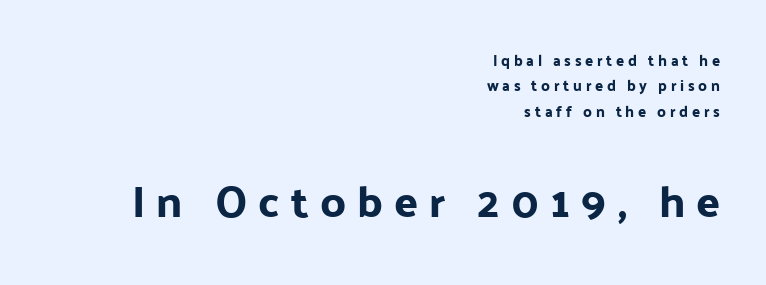
The image shows 44 px sans-serif type, upright; set right-aligned, normal line spacing (1.7x), unusually wide letter spacing (+0.25 em), not underlined; the second (bottom) block is 2.93x larger; low stroke contrast and a medium x-height.
